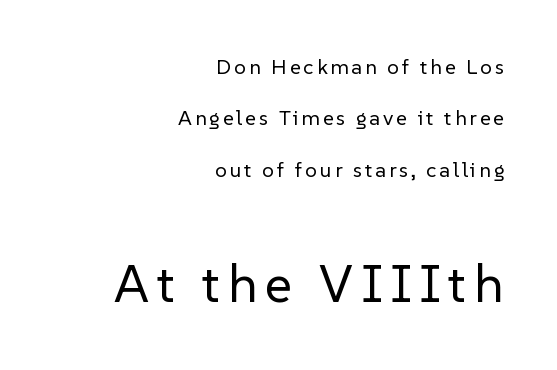
{"serif": "no", "italic": "no", "bold": "no", "weight": "regular", "width": "normal", "stroke_contrast": "low", "x_height": "medium", "monospaced": "no", "underline": "no", "align": "right", "line_spacing": "loose", "line_spacing_ratio": 2.45, "larger_block": "second", "size_ratio": 2.52, "glyph_px": 53}
